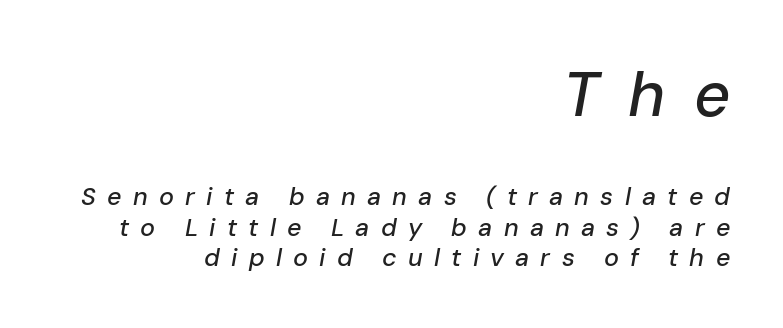
The image shows 63 px text type, italic (leaning right); set right-aligned, line spacing 1.22x, unusually wide letter spacing (+0.45 em), not underlined; the first (top) block is 2.52x larger; low stroke contrast and a medium x-height.
